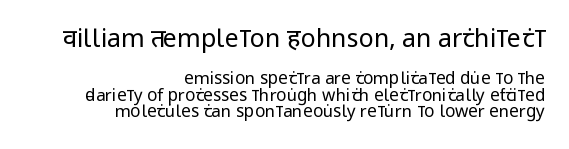
The image shows 25 px text type, upright; set right-aligned, tight line spacing (0.97x), normal letter spacing, not underlined; the first (top) block is 1.47x larger.
